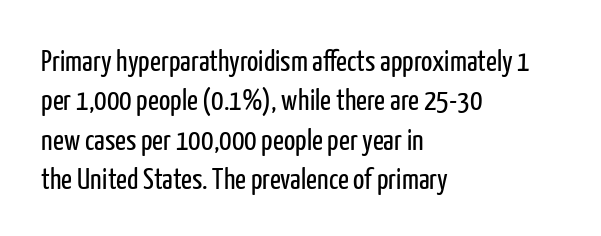
In terms of letterform style, serifs are entirely absent. Is the letter spacing exaggerated? No — it looks like the ordinary default. The lines are quadded left. Does the leading feel generous? No, just average. Descenders hang freely into open space. These lines were composed using upright roman letters.
